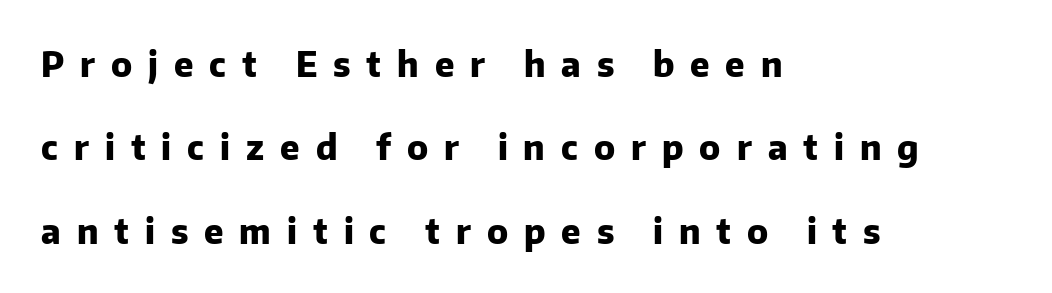
The image shows 34 px heavy sans-serif type, upright; set left-aligned, loose line spacing (2.45x), unusually wide letter spacing (+0.47 em), not underlined; low stroke contrast and a medium x-height.
